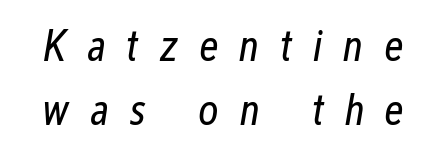
The image shows 44 px regular-weight, condensed type, italic (leaning right); set normal line spacing (1.45x), unusually wide letter spacing (+0.47 em), not underlined; low stroke contrast and a medium x-height.
